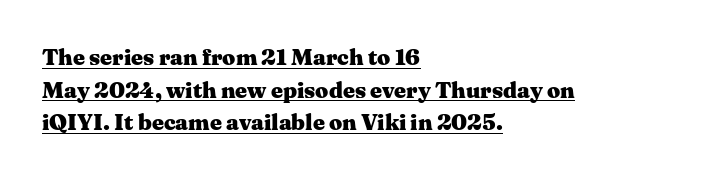
The image shows 23 px bold type, upright; set left-aligned, normal line spacing (1.42x), normal letter spacing, underlined.
